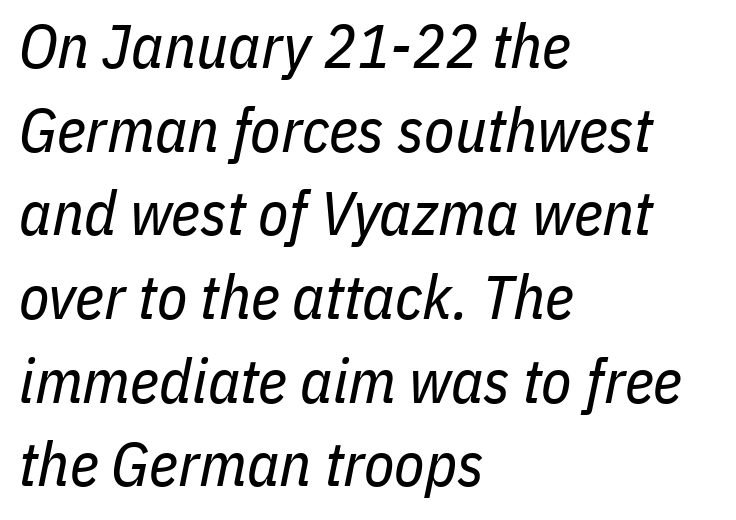
Q: Is the text bold? A: No.
Q: Is the text italic (slanted)? A: Yes, it leans right by about 11 degrees.
Q: Is the text underlined? A: No.
Q: How is the paragraph aligned? A: Left-aligned.
Q: Is the spacing between letters normal or unusually wide? A: Normal.
Q: Is the spacing between lines tight, normal or loose? A: Normal.
Q: Width (condensed, normal, or wide)? A: Condensed.
Q: Stroke contrast? A: Low.
Q: x-height? A: Medium.
Q: Monospaced? A: No.
